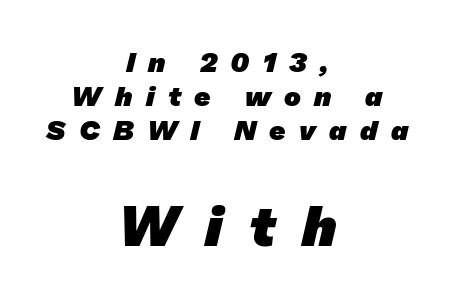
Plenty of ink on the page — the face is bold. In CSS terms this would be text-align: center. Honestly, the letter spacing is so wide it's the main thing you notice. Character widths vary here, with narrow letters taking less room than wide ones. Check where the strokes stop: nothing finishes them off — pure sans. Caption: upper text group reduced, lower text group enlarged.
